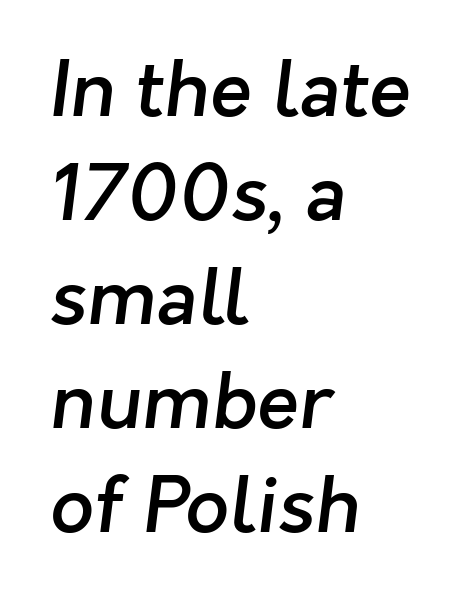
Q: Is the text bold? A: Semi-bold.
Q: Is the typeface a serif or a sans-serif typeface? A: Sans-serif.
Q: Is the text underlined? A: No.
Q: How is the paragraph aligned? A: Left-aligned.
Q: Is the spacing between letters normal or unusually wide? A: Normal.
Q: Is the spacing between lines tight, normal or loose? A: Normal.
Q: Width (condensed, normal, or wide)? A: Normal.
Q: Stroke contrast? A: Low.
Q: x-height? A: Medium.
Q: Monospaced? A: No.
